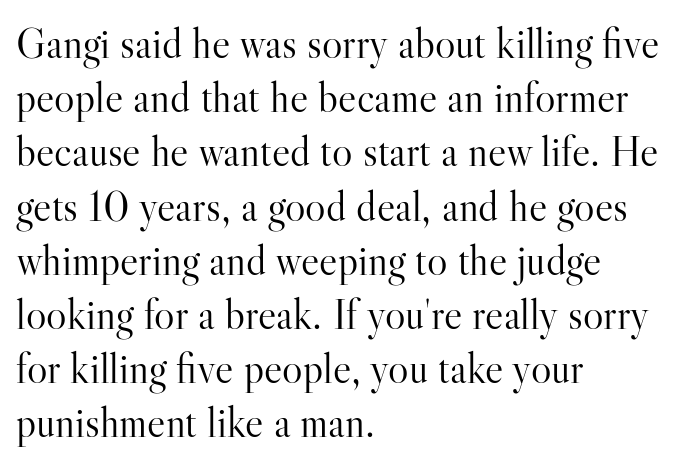
{"serif": "yes", "italic": "no", "bold": "no", "weight": "light", "width": "normal", "stroke_contrast": "high", "x_height": "small", "monospaced": "no", "underline": "no", "align": "left", "line_spacing": "normal", "line_spacing_ratio": 1.26, "letter_spacing": "normal", "letter_spacing_em": 0.0, "glyph_px": 43}
